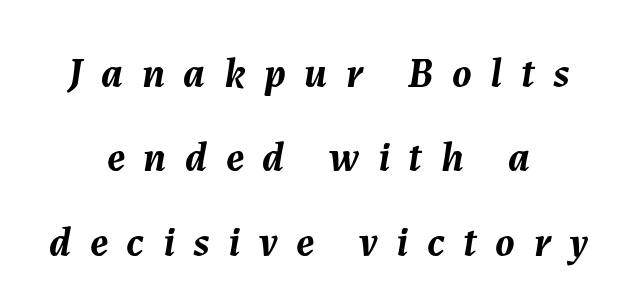
Slanted lettering throughout. Quick note: interline space is abundant. The letterforms stand isolated, each surrounded by extra space. Descenders hang freely into open space. If you folded the block vertically in half, each line would mirror itself in length. Heavy-handed strokes throughout: this text is bold.
